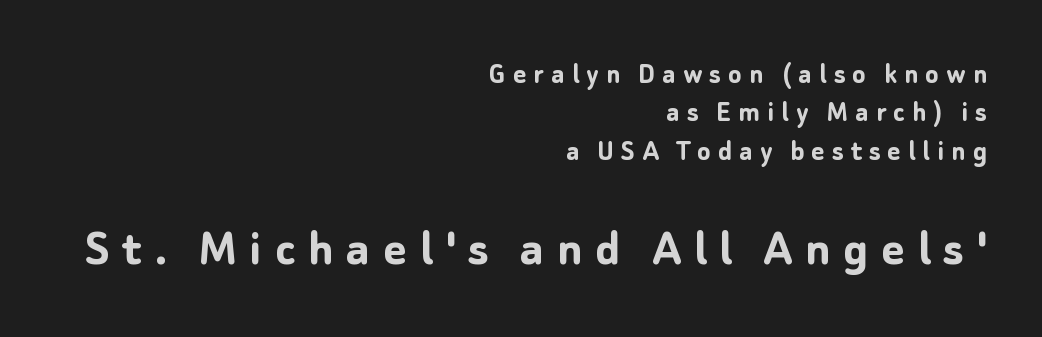
{"serif": "no", "italic": "no", "bold": "yes", "weight": "semibold", "width": "normal", "stroke_contrast": "low", "x_height": "medium", "monospaced": "no", "underline": "no", "align": "right", "line_spacing_ratio": 1.24, "letter_spacing": "wide", "letter_spacing_em": 0.23, "larger_block": "second", "size_ratio": 1.77, "glyph_px": 55}
